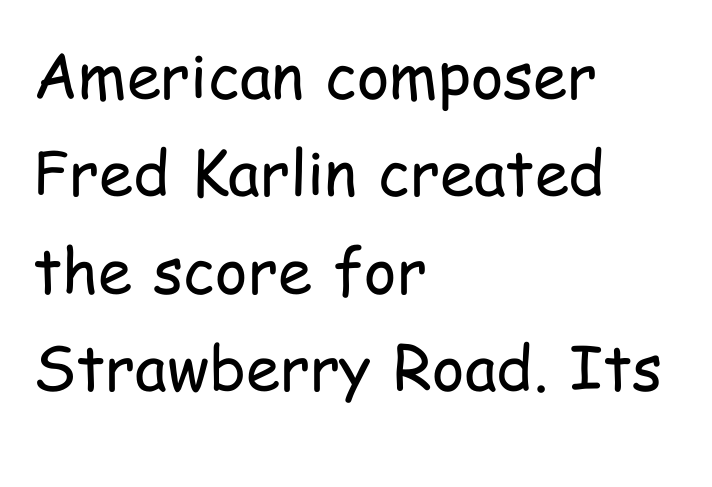
Q: Is the text bold? A: No.
Q: Is the text italic (slanted)? A: No, it is upright.
Q: Is the typeface a serif or a sans-serif typeface? A: Sans-serif.
Q: Is the text underlined? A: No.
Q: How is the paragraph aligned? A: Left-aligned.
Q: Is the spacing between letters normal or unusually wide? A: Normal.
Q: Is the spacing between lines tight, normal or loose? A: Normal.
Q: Width (condensed, normal, or wide)? A: Condensed.
Q: Stroke contrast? A: Low.
Q: x-height? A: Medium.
Q: Monospaced? A: No.
